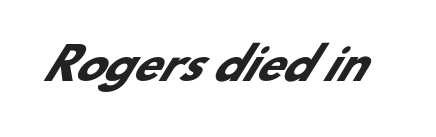
{"serif": "no", "bold": "yes", "weight": "heavy", "width": "normal", "stroke_contrast": "low", "x_height": "small", "monospaced": "no", "underline": "no", "letter_spacing": "normal", "letter_spacing_em": 0.0, "glyph_px": 43}
